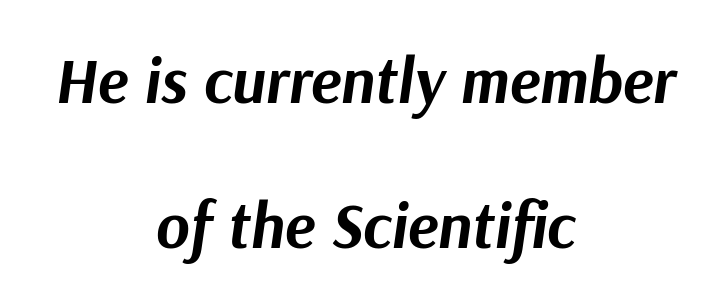
The image shows 64 px bold type, italic (leaning right); set centered, loose line spacing (2.26x), normal letter spacing, not underlined; medium stroke contrast and a medium x-height.
